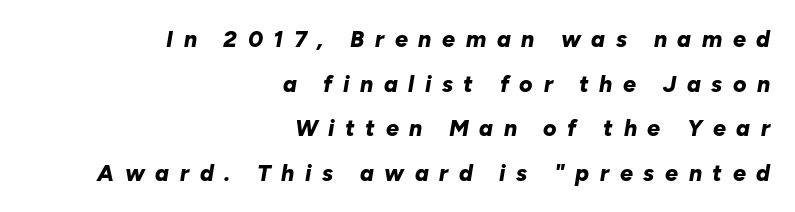
An italicized treatment has been applied to the whole sample. Set as a true bold cut, around the 700 mark. The tracking jumps out immediately: characters are airy and widely separated. One glance says open: line gaps are wider than usual.
